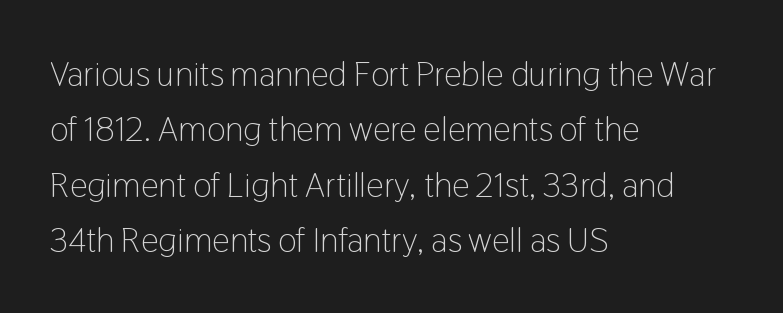
The image shows 35 px light, condensed sans-serif type, upright; set left-aligned, normal line spacing (1.58x), normal letter spacing, not underlined; low stroke contrast and a medium x-height.
